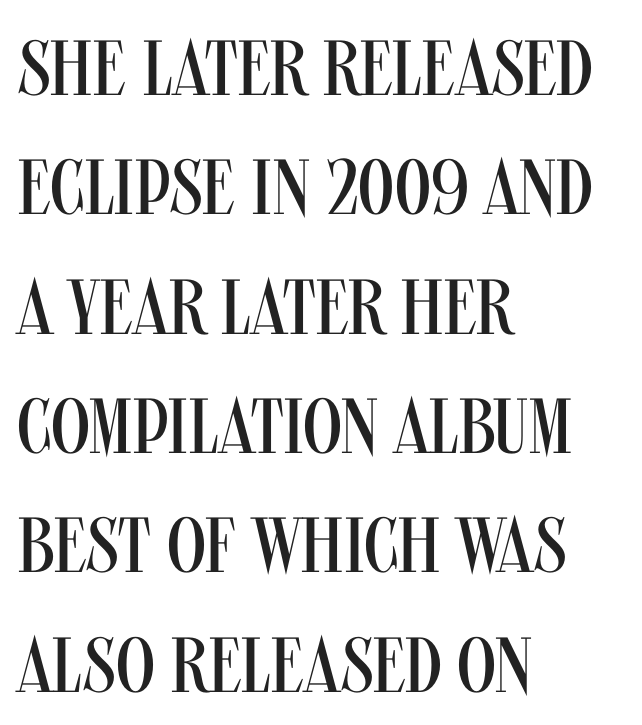
The image shows 78 px regular-weight, condensed sans-serif type, upright; set left-aligned, normal line spacing (1.53x), normal letter spacing, not underlined; medium stroke contrast and a large x-height.
